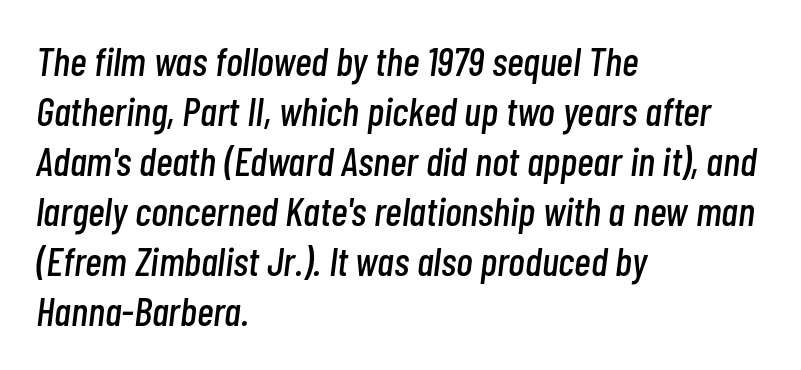
The image shows 40 px condensed type, italic (leaning right); set left-aligned, normal line spacing (1.25x), normal letter spacing, not underlined; low stroke contrast and a medium x-height.
